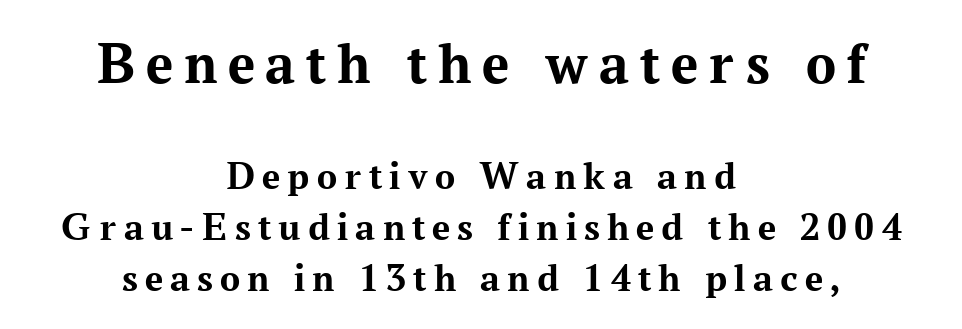
Q: Is the text bold? A: Yes.
Q: Is the text italic (slanted)? A: No, it is upright.
Q: Is the typeface a serif or a sans-serif typeface? A: Serif.
Q: Is the text underlined? A: No.
Q: How is the paragraph aligned? A: Centered.
Q: Is the spacing between lines tight, normal or loose? A: Normal.
Q: Which block of text is set in a larger size, the first (top) or the second (bottom)? A: The first (top) one.
Q: Width (condensed, normal, or wide)? A: Normal.
Q: Stroke contrast? A: Medium.
Q: x-height? A: Medium.
Q: Monospaced? A: No.
